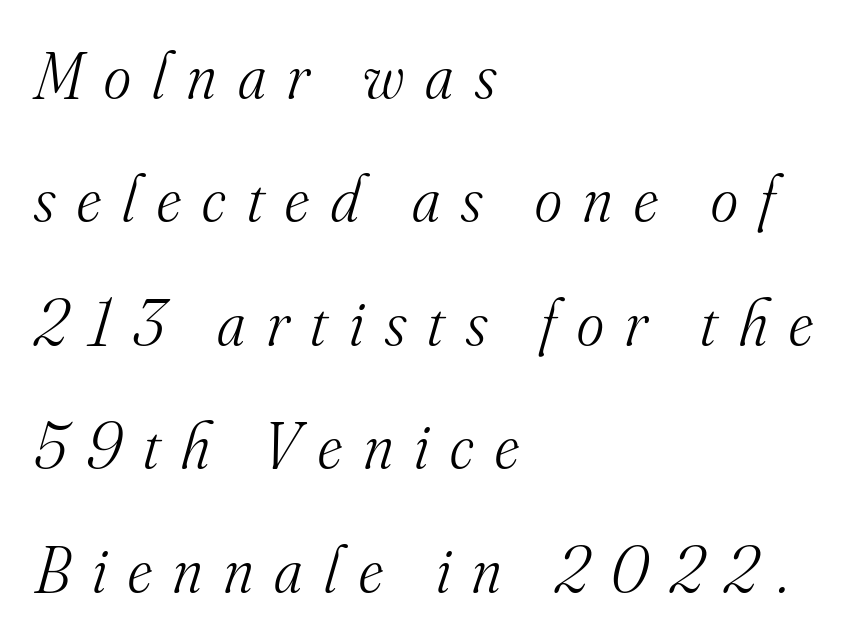
{"serif": "yes", "italic": "yes", "lean": "right", "slant_degrees": 16, "bold": "no", "weight": "light", "width": "normal", "stroke_contrast": "medium", "x_height": "small", "monospaced": "no", "underline": "no", "align": "left", "line_spacing": "loose", "line_spacing_ratio": 1.9, "letter_spacing": "wide", "letter_spacing_em": 0.33, "glyph_px": 65}
